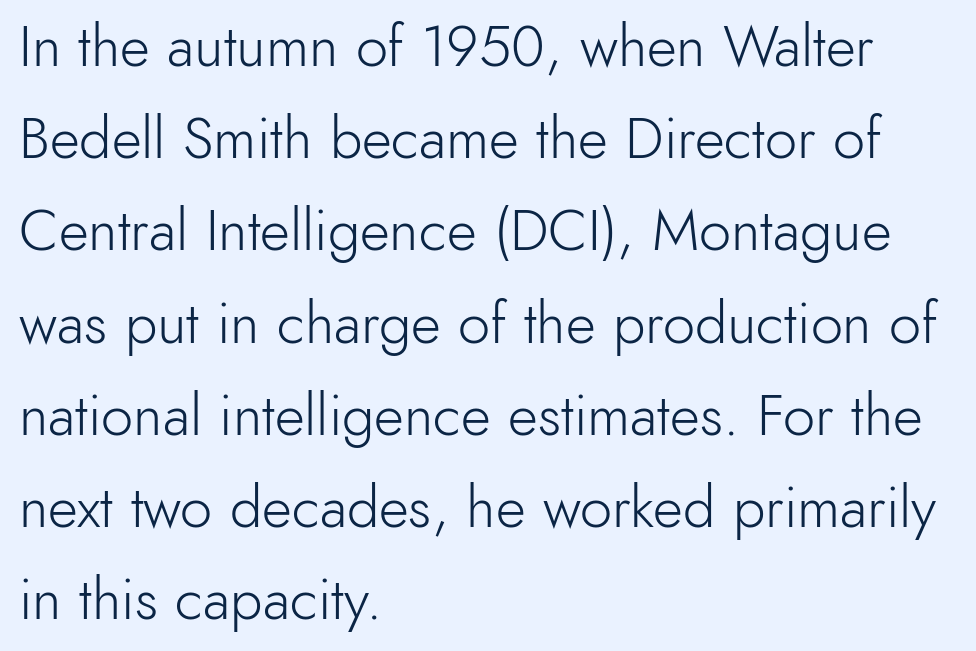
{"serif": "no", "italic": "no", "bold": "no", "weight": "light", "width": "normal", "x_height": "small", "monospaced": "no", "underline": "no", "align": "left", "line_spacing": "normal", "line_spacing_ratio": 1.59, "letter_spacing": "normal", "letter_spacing_em": 0.0, "glyph_px": 58}
